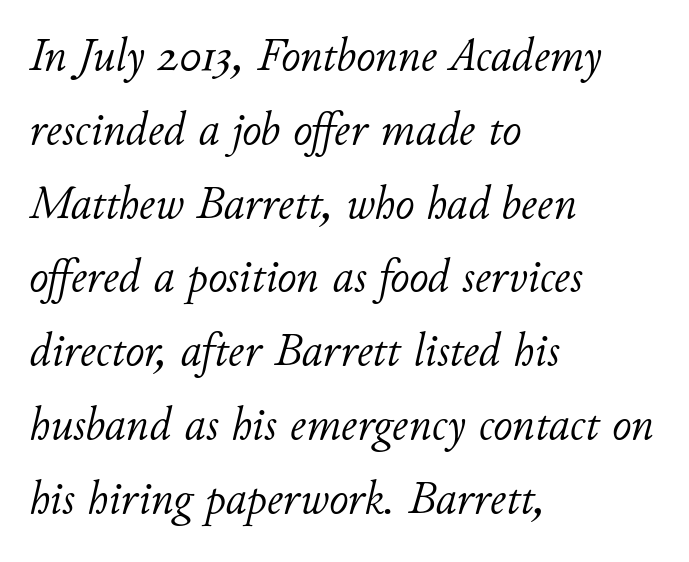
The image shows 47 px light type, italic (leaning right); set left-aligned, normal line spacing (1.57x), normal letter spacing, not underlined; low stroke contrast and a small x-height.
